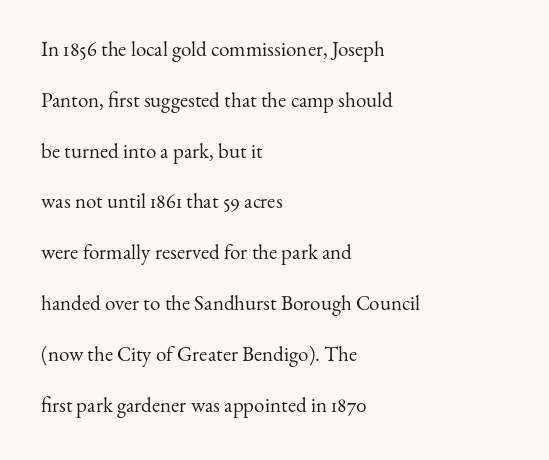
The image shows 21 px text type, upright; set left-aligned, loose line spacing (2.42x), normal letter spacing, not underlined.
